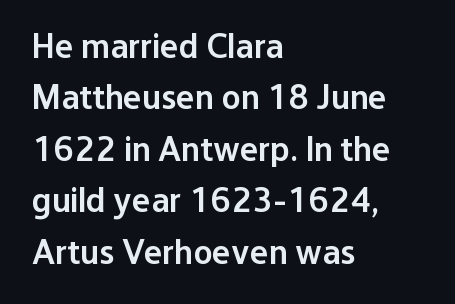
Q: Is the text bold? A: Semi-bold.
Q: Is the text italic (slanted)? A: No, it is upright.
Q: Is the typeface a serif or a sans-serif typeface? A: Sans-serif.
Q: Is the text underlined? A: No.
Q: How is the paragraph aligned? A: Left-aligned.
Q: Is the spacing between letters normal or unusually wide? A: Normal.
Q: Is the spacing between lines tight, normal or loose? A: Normal.
Q: Width (condensed, normal, or wide)? A: Normal.
Q: Stroke contrast? A: Low.
Q: x-height? A: Medium.
Q: Monospaced? A: No.
